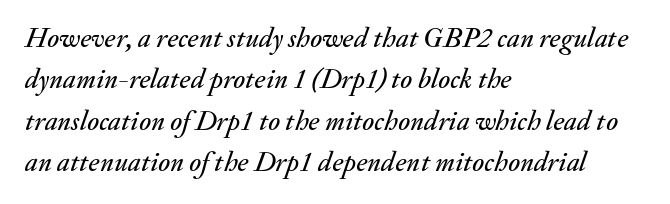
Q: Is the text italic (slanted)? A: Yes, it leans right by about 20 degrees.
Q: Is the text underlined? A: No.
Q: How is the paragraph aligned? A: Left-aligned.
Q: Is the spacing between letters normal or unusually wide? A: Normal.
Q: Is the spacing between lines tight, normal or loose? A: Normal.
Q: Width (condensed, normal, or wide)? A: Normal.
Q: Stroke contrast? A: Medium.
Q: x-height? A: Small.
Q: Monospaced? A: No.
